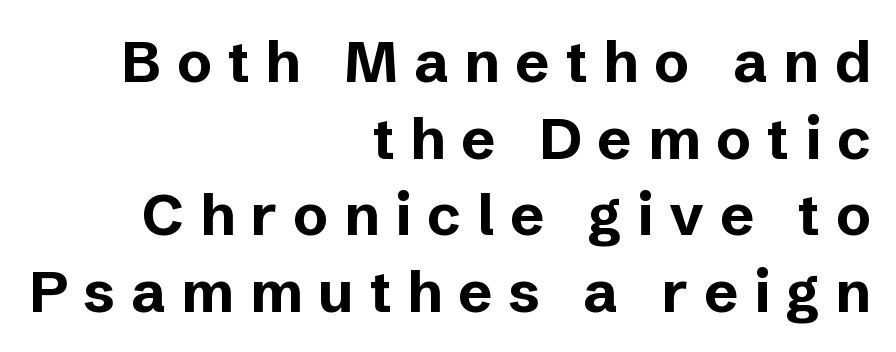
{"serif": "no", "italic": "no", "bold": "yes", "weight": "bold", "width": "normal", "stroke_contrast": "low", "x_height": "medium", "monospaced": "no", "underline": "no", "align": "right", "line_spacing": "normal", "line_spacing_ratio": 1.32, "letter_spacing": "wide", "letter_spacing_em": 0.27, "glyph_px": 58}
